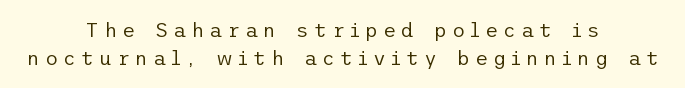
The image shows 20 px text type, upright; set centered, normal line spacing (1.4x), unusually wide letter spacing (+0.25 em), not underlined.
